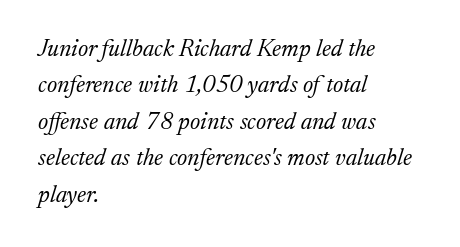
{"italic": "yes", "lean": "right", "slant_degrees": 17, "bold": "no", "underline": "no", "align": "left", "line_spacing": "normal", "line_spacing_ratio": 1.52, "letter_spacing": "normal", "letter_spacing_em": 0.0, "glyph_px": 24}
